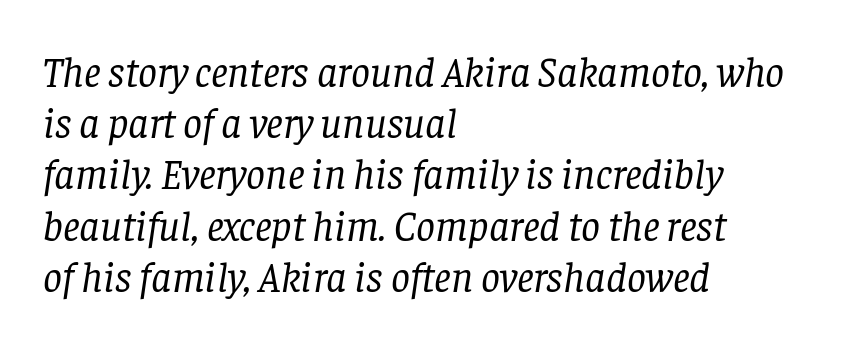
Q: Is the text bold? A: No.
Q: Is the text italic (slanted)? A: Yes, it leans right by about 8 degrees.
Q: Is the typeface a serif or a sans-serif typeface? A: Serif.
Q: Is the text underlined? A: No.
Q: How is the paragraph aligned? A: Left-aligned.
Q: Is the spacing between letters normal or unusually wide? A: Normal.
Q: Width (condensed, normal, or wide)? A: Normal.
Q: Stroke contrast? A: Low.
Q: x-height? A: Large.
Q: Monospaced? A: No.
